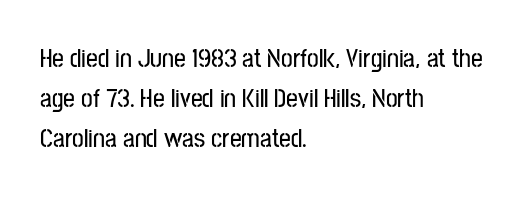
Descender tails drop into unmarked territory. Each word holds together tightly as a unit, with standard inter-letter gaps. Style check: upright. A student would call this left alignment; a typographer would say flush left, rag right. If you measured baseline to baseline, you'd find a middling distance.
